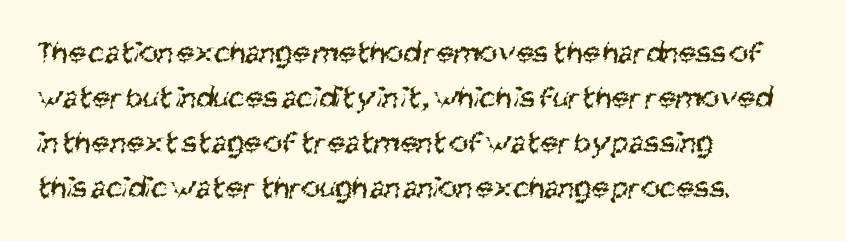
The face used here is proportionally spaced, like ordinary book or web type. Look at the tracking — it's just the regular setting, nothing added. Each row of text sits above clean, open space. Stroke mass is kept to a normal reading level or below.
